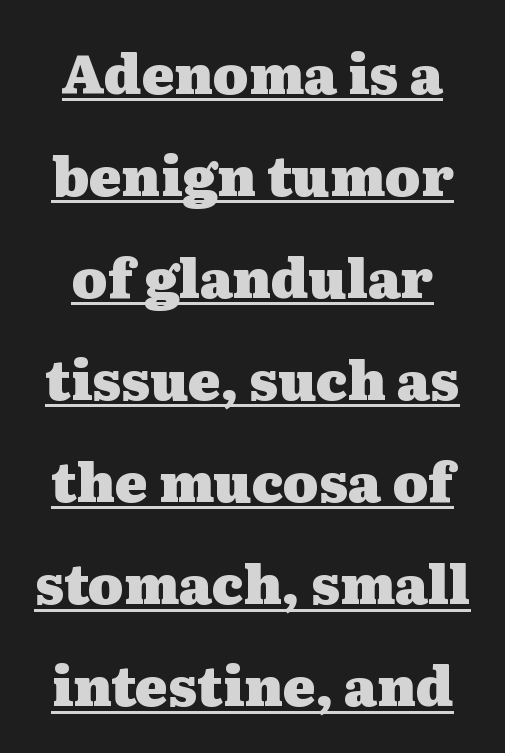
The image shows 54 px heavy, wide serif type, upright; set centered, line spacing 1.89x, normal letter spacing, underlined; medium stroke contrast and a medium x-height.
